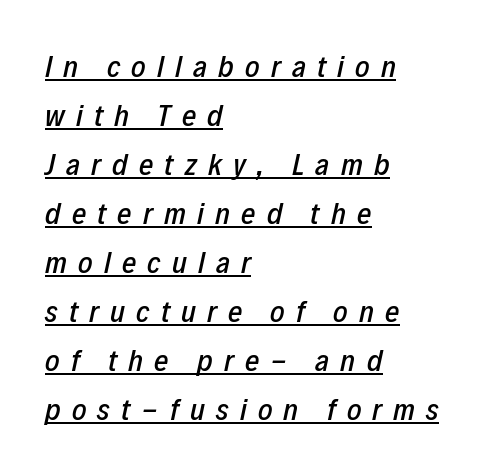
The image shows 31 px condensed type, italic (leaning right); set left-aligned, normal line spacing (1.58x), unusually wide letter spacing (+0.36 em), underlined; low stroke contrast and a medium x-height.
